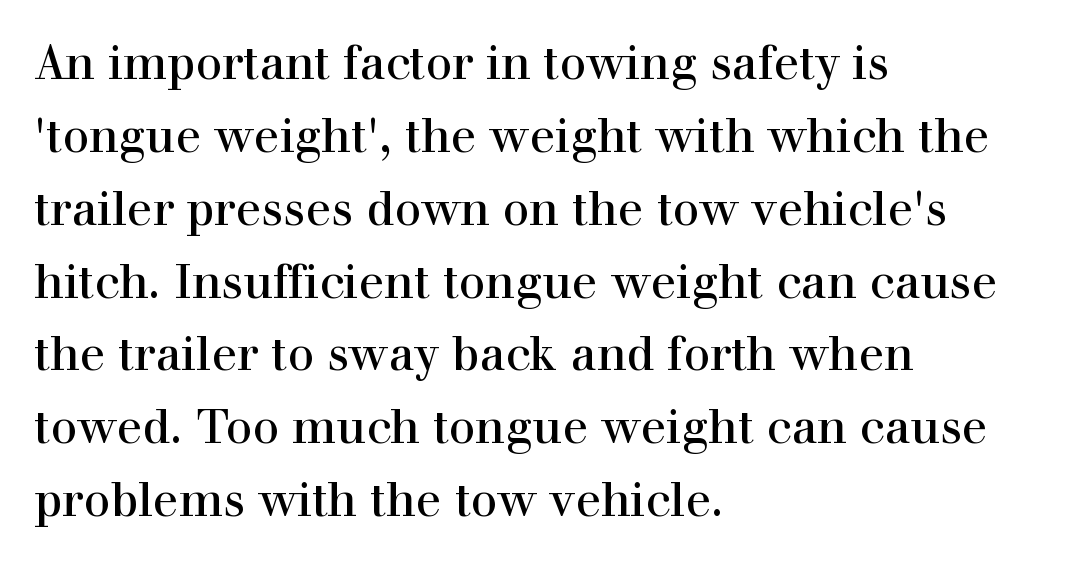
{"serif": "yes", "italic": "no", "width": "normal", "x_height": "medium", "monospaced": "no", "underline": "no", "align": "left", "line_spacing": "normal", "line_spacing_ratio": 1.55, "letter_spacing": "normal", "letter_spacing_em": 0.0, "glyph_px": 47}
